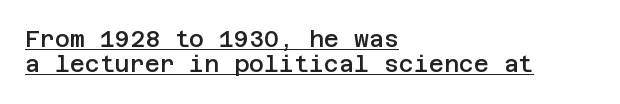
{"italic": "no", "bold": "semi", "underline": "yes", "align": "left", "line_spacing": "tight", "line_spacing_ratio": 1.09, "letter_spacing": "normal", "letter_spacing_em": 0.0, "glyph_px": 23}
